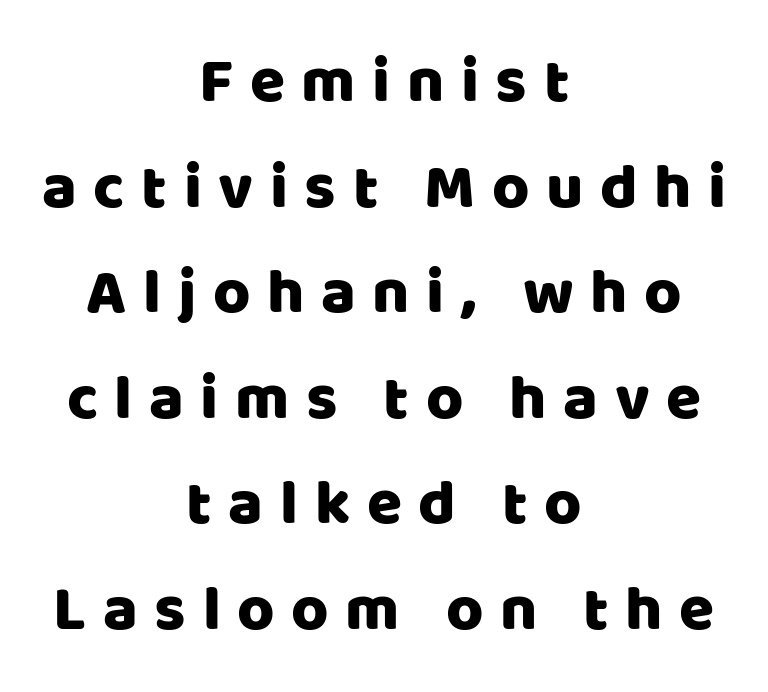
{"serif": "no", "italic": "no", "width": "normal", "stroke_contrast": "low", "x_height": "large", "monospaced": "no", "underline": "no", "align": "center", "line_spacing": "normal", "line_spacing_ratio": 1.65, "letter_spacing": "wide", "letter_spacing_em": 0.26, "glyph_px": 64}
